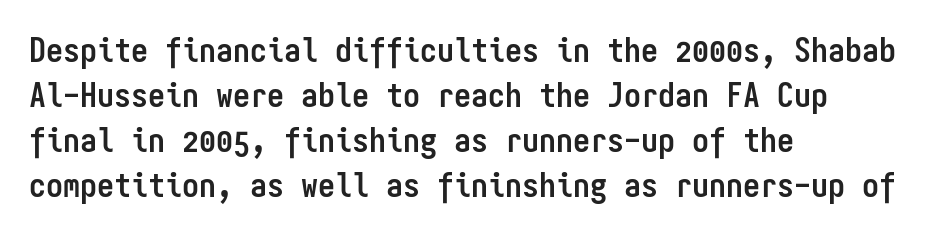
The lettering stays uniformly vertical, giving the passage a roman look. Leading matches the norm, producing a regular column. This rendering features lettering with no underline. Spacing verdict: monospaced, one width for all characters. What stands out about the letter spacing? Nothing — it is the standard amount.
